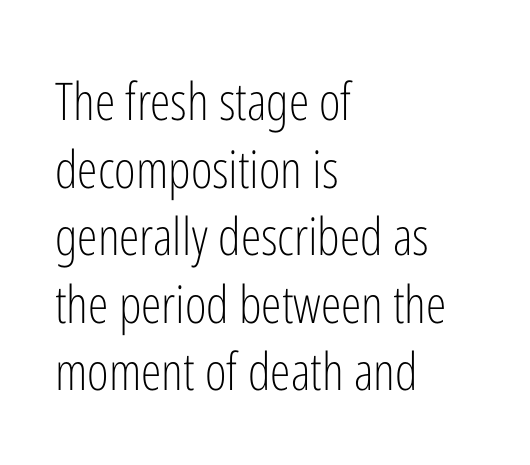
Q: Is the text bold? A: No.
Q: Is the text italic (slanted)? A: No, it is upright.
Q: Is the typeface a serif or a sans-serif typeface? A: Sans-serif.
Q: Is the text underlined? A: No.
Q: How is the paragraph aligned? A: Left-aligned.
Q: Is the spacing between letters normal or unusually wide? A: Normal.
Q: Is the spacing between lines tight, normal or loose? A: Normal.
Q: Width (condensed, normal, or wide)? A: Condensed.
Q: Stroke contrast? A: Low.
Q: x-height? A: Medium.
Q: Monospaced? A: No.
